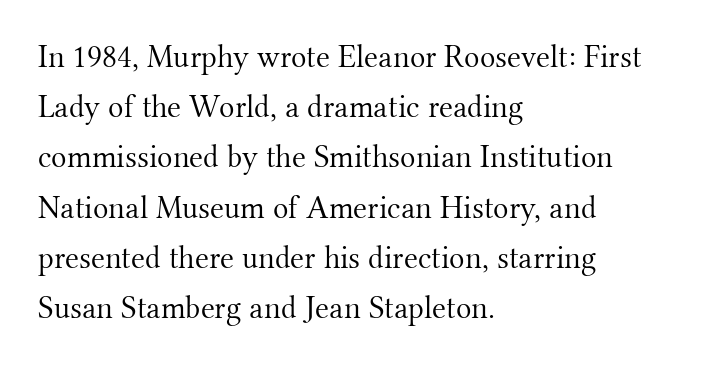
{"serif": "yes", "italic": "no", "bold": "no", "weight": "light", "width": "normal", "stroke_contrast": "medium", "x_height": "small", "monospaced": "no", "underline": "no", "align": "left", "line_spacing": "normal", "line_spacing_ratio": 1.57, "letter_spacing": "normal", "letter_spacing_em": 0.0, "glyph_px": 32}
